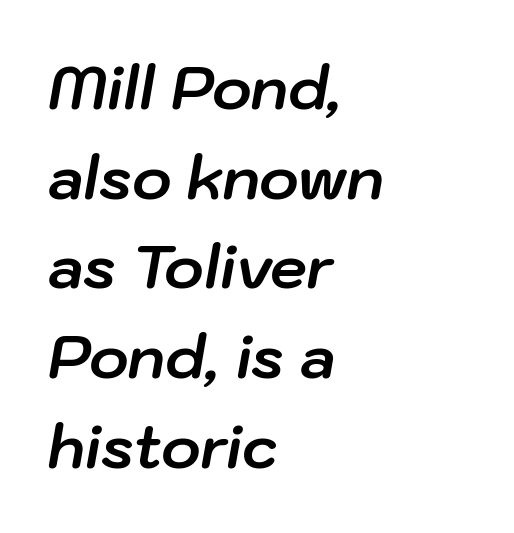
Q: Is the text bold? A: Yes.
Q: Is the text italic (slanted)? A: Yes, it leans right by about 10 degrees.
Q: Is the text underlined? A: No.
Q: How is the paragraph aligned? A: Left-aligned.
Q: Is the spacing between letters normal or unusually wide? A: Normal.
Q: Is the spacing between lines tight, normal or loose? A: Normal.
Q: Width (condensed, normal, or wide)? A: Normal.
Q: Stroke contrast? A: Low.
Q: x-height? A: Medium.
Q: Monospaced? A: No.
